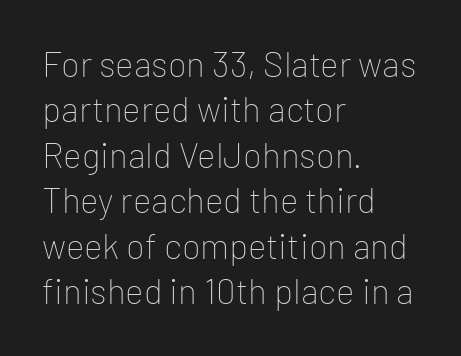
{"serif": "no", "italic": "no", "bold": "no", "weight": "thin", "width": "normal", "stroke_contrast": "low", "x_height": "medium", "monospaced": "no", "underline": "no", "align": "left", "line_spacing": "normal", "line_spacing_ratio": 1.3, "letter_spacing": "normal", "letter_spacing_em": 0.0, "glyph_px": 35}
